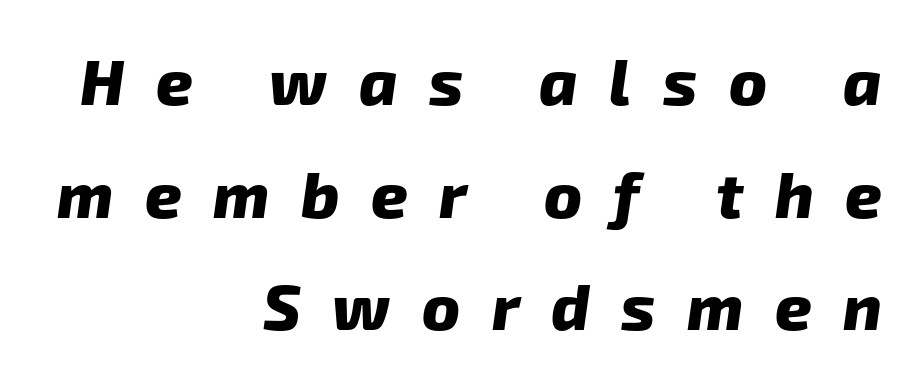
The image shows 64 px heavy sans-serif type; set right-aligned, line spacing 1.76x, unusually wide letter spacing (+0.49 em), not underlined; low stroke contrast and a medium x-height.
